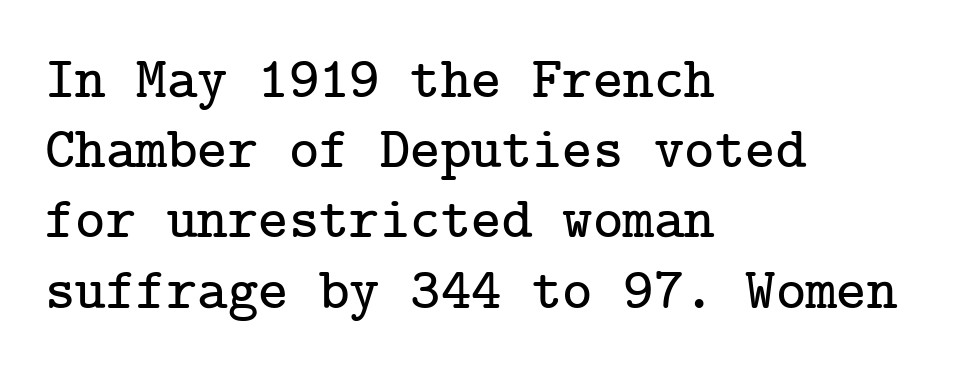
Q: Is the text italic (slanted)? A: No, it is upright.
Q: Is the typeface a serif or a sans-serif typeface? A: Serif.
Q: Is the text underlined? A: No.
Q: How is the paragraph aligned? A: Left-aligned.
Q: Is the spacing between letters normal or unusually wide? A: Normal.
Q: Width (condensed, normal, or wide)? A: Normal.
Q: Stroke contrast? A: Low.
Q: x-height? A: Medium.
